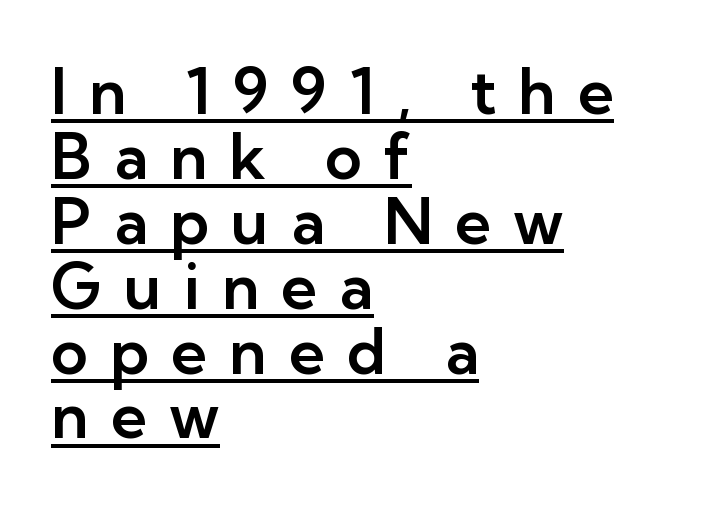
The letterforms stand isolated, each surrounded by extra space. What decoration does the sample have? An underline. Every stem runs plumb, perpendicular to the baseline. Horizontal bands of white between lines are thin slivers. Is this a fixed-width face? No — the glyphs have proportional, varying widths.
